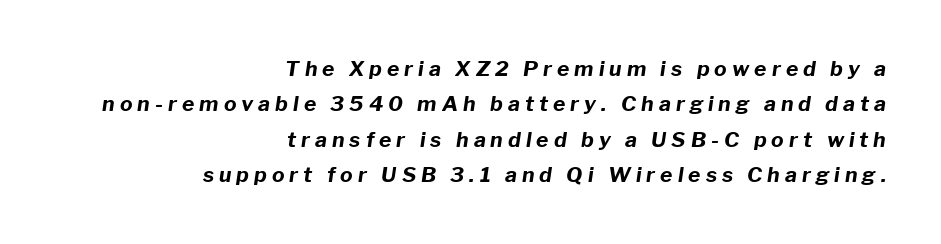
{"italic": "yes", "lean": "right", "slant_degrees": 8, "bold": "yes", "underline": "no", "align": "right", "line_spacing": "normal", "line_spacing_ratio": 1.69, "letter_spacing": "wide", "letter_spacing_em": 0.24, "glyph_px": 21}
